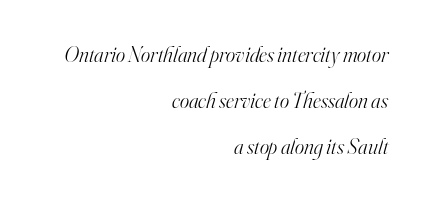
The image shows 22 px text type, italic (leaning right); set right-aligned, loose line spacing (2.1x), normal letter spacing, not underlined.
